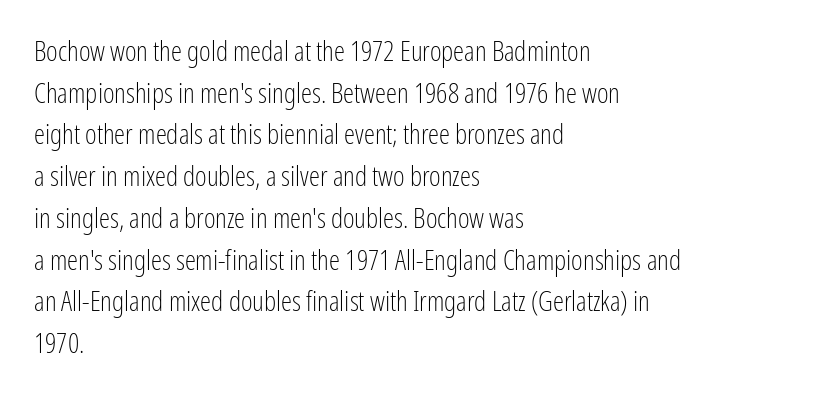
No extra tracking has been applied to these lines. Do the characters align in a grid? No, the font is proportional. The space beneath each line is pristine and unruled. Serif or sans? Sans — the stroke terminals are bare. Line spacing here is normal. Upright lettering throughout.
